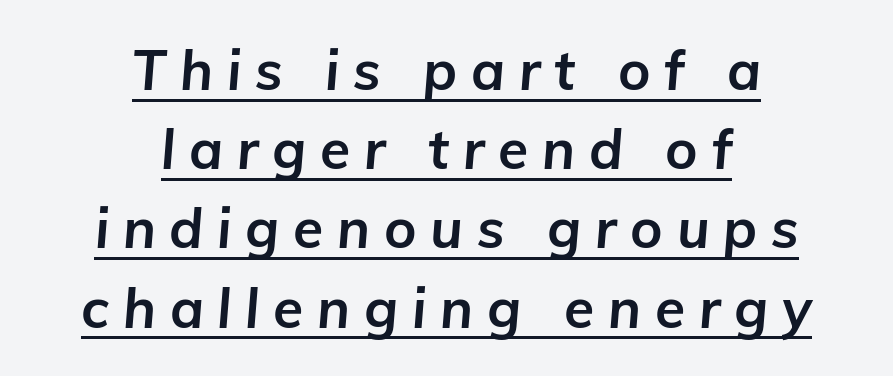
{"italic": "yes", "lean": "right", "slant_degrees": 5, "bold": "yes", "weight": "bold", "width": "normal", "stroke_contrast": "low", "x_height": "medium", "monospaced": "no", "underline": "yes", "align": "center", "line_spacing": "normal", "line_spacing_ratio": 1.44, "letter_spacing": "wide", "letter_spacing_em": 0.25, "glyph_px": 55}
